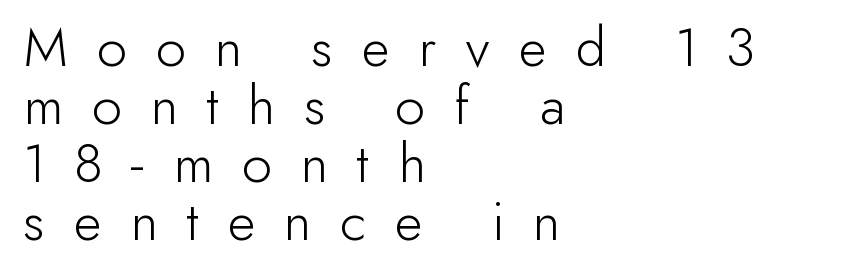
Q: Is the text bold? A: No.
Q: Is the text italic (slanted)? A: No, it is upright.
Q: Is the typeface a serif or a sans-serif typeface? A: Sans-serif.
Q: Is the text underlined? A: No.
Q: How is the paragraph aligned? A: Left-aligned.
Q: Is the spacing between letters normal or unusually wide? A: Unusually wide.
Q: Is the spacing between lines tight, normal or loose? A: Tight.
Q: Width (condensed, normal, or wide)? A: Normal.
Q: Stroke contrast? A: Low.
Q: x-height? A: Small.
Q: Monospaced? A: No.
